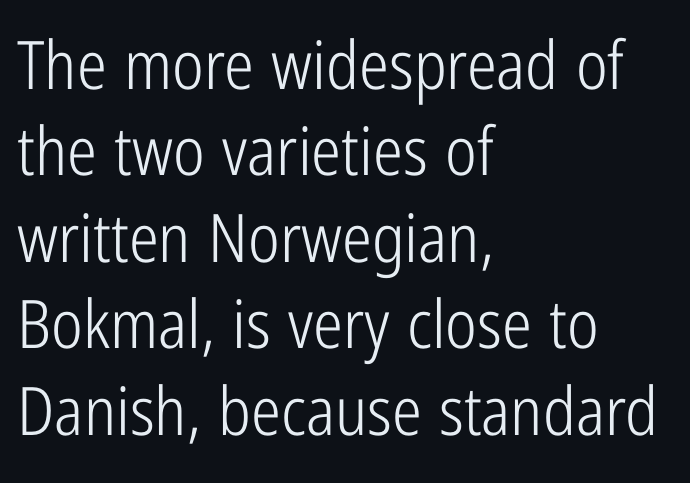
The image shows 67 px light, condensed sans-serif type, upright; set left-aligned, normal line spacing (1.29x), normal letter spacing, not underlined; low stroke contrast and a medium x-height.
